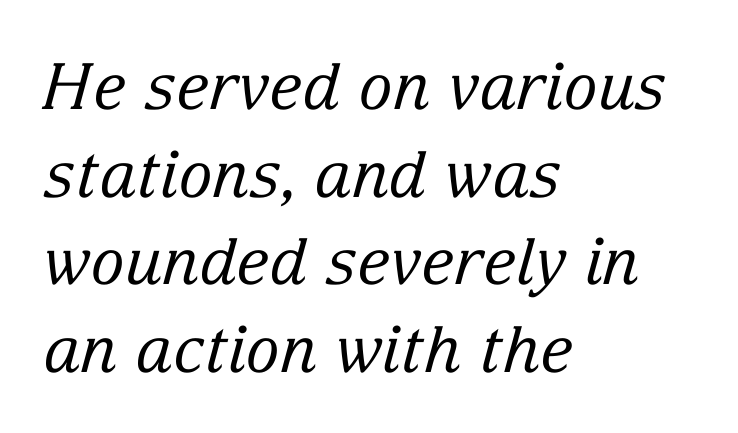
The image shows 64 px regular-weight serif type, italic (leaning right); set left-aligned, normal line spacing (1.37x), normal letter spacing, not underlined; low stroke contrast and a medium x-height.
